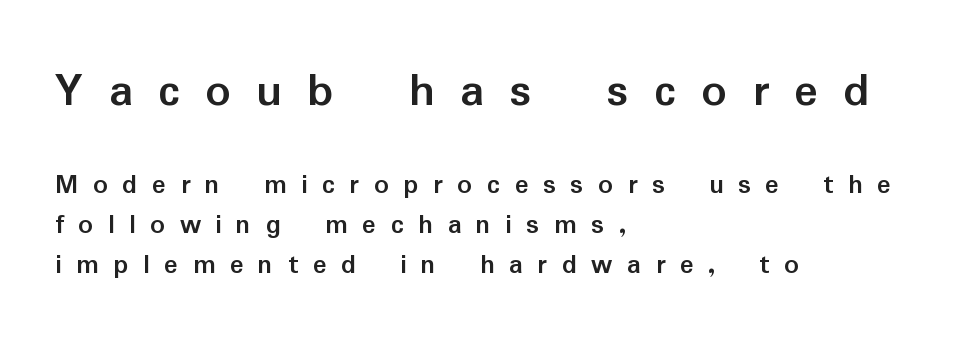
Two sizes are in play, and the larger belongs to the first block. What's the leading like? Ordinary, nothing unusual. The typesetting leans heavy: a genuine bold. The typeface chosen for these lines omits serifs.
